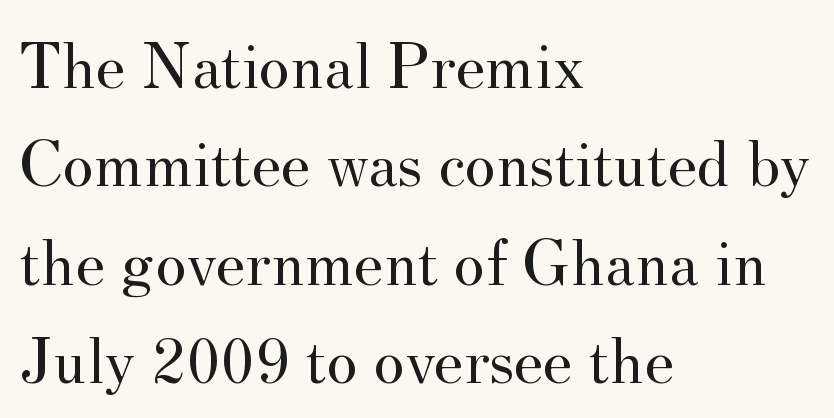
{"serif": "yes", "italic": "no", "bold": "no", "weight": "regular", "width": "normal", "stroke_contrast": "medium", "x_height": "small", "monospaced": "no", "underline": "no", "align": "left", "line_spacing": "normal", "line_spacing_ratio": 1.47, "letter_spacing": "normal", "letter_spacing_em": 0.0, "glyph_px": 67}
